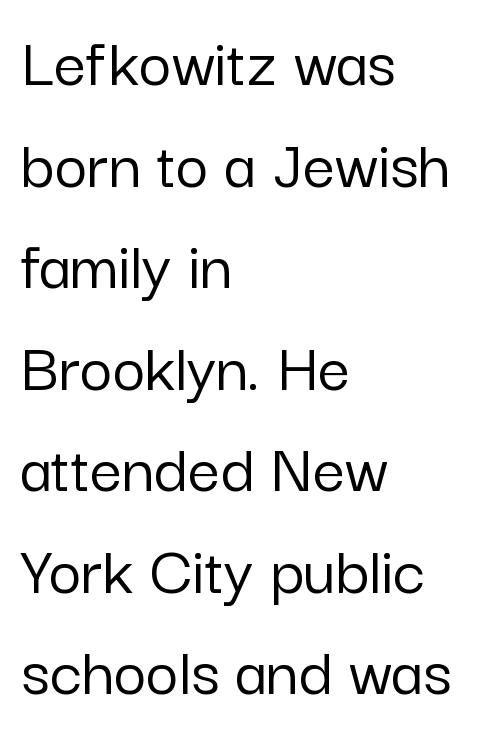
{"serif": "no", "italic": "no", "width": "normal", "stroke_contrast": "low", "x_height": "medium", "monospaced": "no", "underline": "no", "align": "left", "line_spacing": "normal", "line_spacing_ratio": 1.43, "letter_spacing": "normal", "letter_spacing_em": 0.0, "glyph_px": 71}
